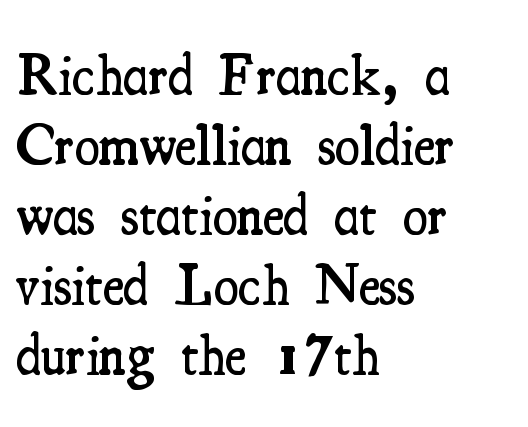
The image shows 57 px semibold, condensed serif type, upright; set left-aligned, line spacing 1.23x, normal letter spacing, not underlined; medium stroke contrast and a small x-height.
